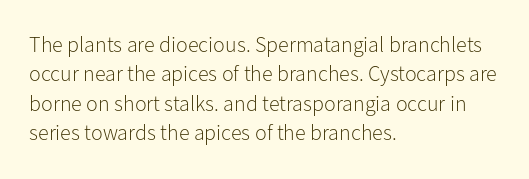
{"italic": "no", "bold": "no", "underline": "no", "align": "left", "line_spacing": "normal", "line_spacing_ratio": 1.34, "letter_spacing": "normal", "letter_spacing_em": 0.0, "glyph_px": 22}
